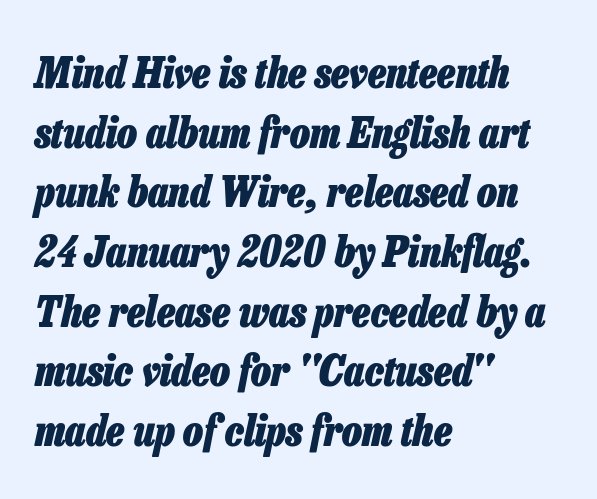
The image shows 42 px heavy, condensed type, italic (leaning right); set left-aligned, normal line spacing (1.42x), normal letter spacing, not underlined; low stroke contrast and a medium x-height.
